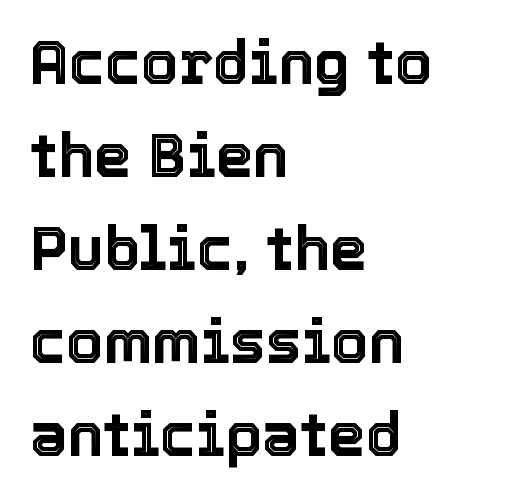
{"italic": "no", "width": "normal", "x_height": "medium", "monospaced": "no", "underline": "no", "align": "left", "line_spacing": "normal", "line_spacing_ratio": 1.55, "letter_spacing": "normal", "letter_spacing_em": 0.0, "glyph_px": 60}
